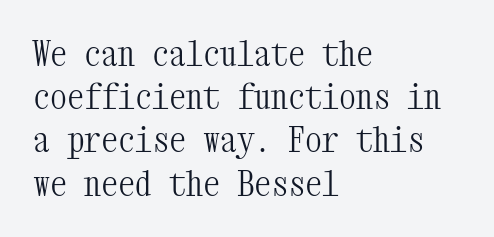
{"serif": "yes", "italic": "no", "bold": "no", "weight": "light", "width": "condensed", "stroke_contrast": "medium", "x_height": "medium", "monospaced": "yes", "underline": "no", "align": "left", "line_spacing": "normal", "line_spacing_ratio": 1.27, "letter_spacing": "normal", "letter_spacing_em": 0.0, "glyph_px": 34}
